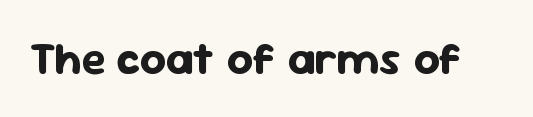
{"serif": "no", "italic": "no", "bold": "yes", "weight": "bold", "width": "normal", "stroke_contrast": "low", "x_height": "medium", "monospaced": "no", "underline": "no", "letter_spacing": "normal", "letter_spacing_em": 0.0, "glyph_px": 45}
